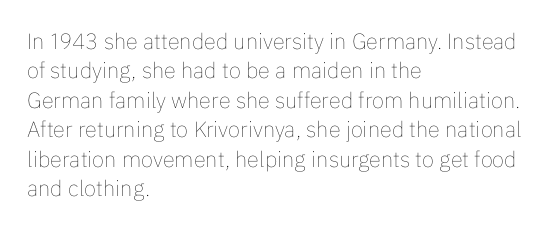
The image shows 22 px text type, upright; set left-aligned, normal line spacing (1.34x), normal letter spacing, not underlined.
